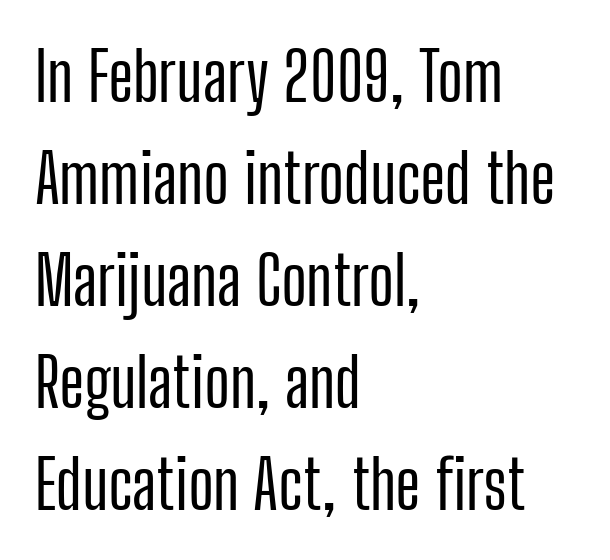
Q: Is the text italic (slanted)? A: No, it is upright.
Q: Is the typeface a serif or a sans-serif typeface? A: Sans-serif.
Q: Is the text underlined? A: No.
Q: How is the paragraph aligned? A: Left-aligned.
Q: Is the spacing between letters normal or unusually wide? A: Normal.
Q: Is the spacing between lines tight, normal or loose? A: Normal.
Q: Width (condensed, normal, or wide)? A: Condensed.
Q: Stroke contrast? A: Low.
Q: x-height? A: Medium.
Q: Monospaced? A: No.
